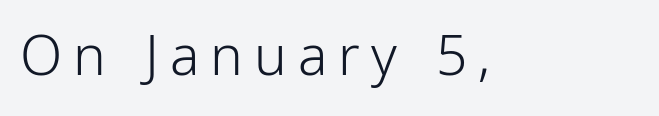
Italic: no, the glyphs are upright roman. Is this a sans? Yes — the strokes have no serifs. The face looks like a standard text weight, possibly lighter. The face used here is proportionally spaced, like ordinary book or web type. Descenders are the only things crossing below the line.
